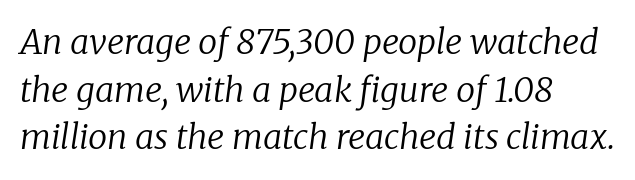
Q: Is the text bold? A: No.
Q: Is the text italic (slanted)? A: Yes, it leans right by about 8 degrees.
Q: Is the typeface a serif or a sans-serif typeface? A: Serif.
Q: Is the text underlined? A: No.
Q: How is the paragraph aligned? A: Left-aligned.
Q: Is the spacing between letters normal or unusually wide? A: Normal.
Q: Is the spacing between lines tight, normal or loose? A: Normal.
Q: Width (condensed, normal, or wide)? A: Normal.
Q: Stroke contrast? A: Low.
Q: x-height? A: Medium.
Q: Monospaced? A: No.
